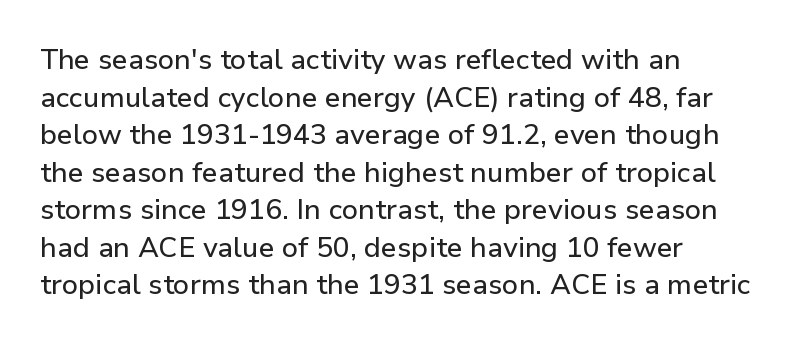
Is there much room between lines? A standard amount, neither cramped nor airy. The face used here is a sans, in the tradition of grotesques and geometrics. This sample uses plain, unmodified letter spacing. You can tell it's not italic because the verticals are truly vertical.
